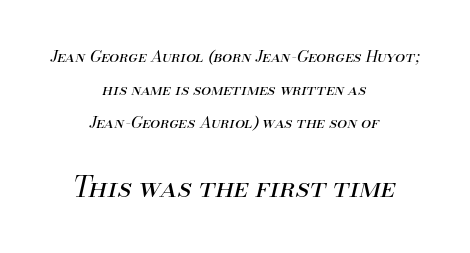
The image shows 28 px regular-weight type, italic (leaning right); set centered, loose line spacing (2.05x), normal letter spacing, not underlined; the second (bottom) block is 1.75x larger; medium stroke contrast and a small x-height.
